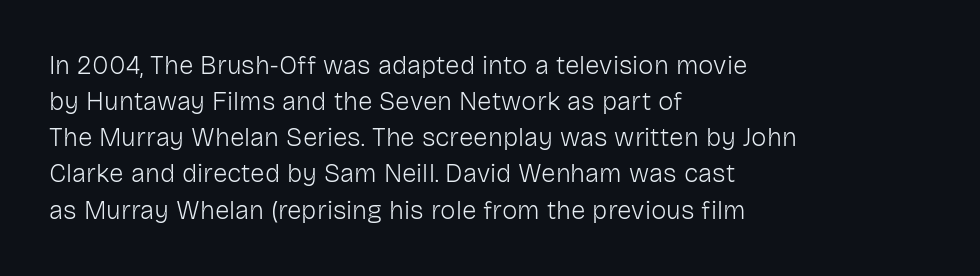
Q: Is the text bold? A: No.
Q: Is the text italic (slanted)? A: No, it is upright.
Q: Is the text underlined? A: No.
Q: How is the paragraph aligned? A: Left-aligned.
Q: Is the spacing between letters normal or unusually wide? A: Normal.
Q: Is the spacing between lines tight, normal or loose? A: Normal.
